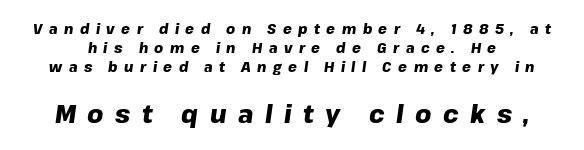
Q: Is the text bold? A: Yes.
Q: Is the text italic (slanted)? A: Yes, it leans right by about 8 degrees.
Q: Is the text underlined? A: No.
Q: Is the spacing between letters normal or unusually wide? A: Unusually wide.
Q: Is the spacing between lines tight, normal or loose? A: Normal.
Q: Which block of text is set in a larger size, the first (top) or the second (bottom)? A: The second (bottom) one.
